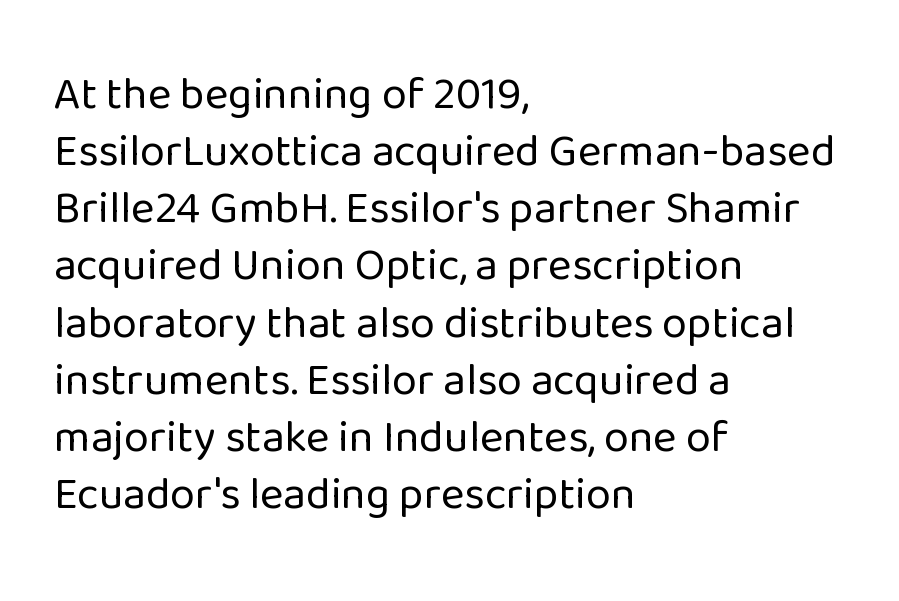
Where is the straight margin? On the left. A bare baseline throughout the passage. No heavy texture on the line: the type isn't bold. Rows of type keep a routine distance in the vertical direction.
